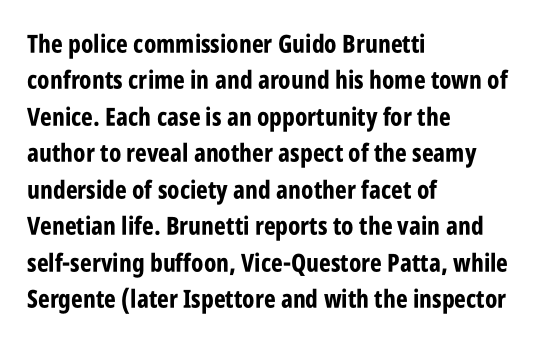
The image shows 25 px bold type, upright; set left-aligned, normal line spacing (1.46x), normal letter spacing, not underlined.
